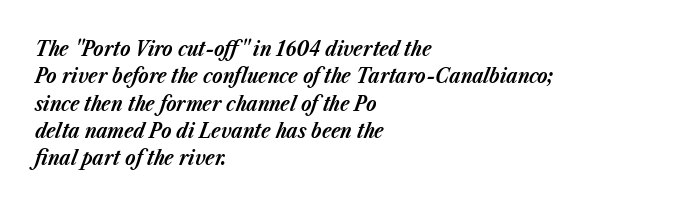
Q: Is the text bold? A: Yes.
Q: Is the text italic (slanted)? A: Yes, it leans right by about 23 degrees.
Q: Is the text underlined? A: No.
Q: How is the paragraph aligned? A: Left-aligned.
Q: Is the spacing between letters normal or unusually wide? A: Normal.
Q: Is the spacing between lines tight, normal or loose? A: Normal.
